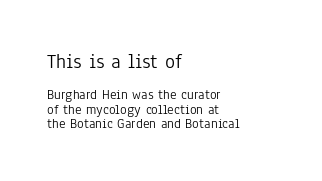
Tracking here is standard; glyphs follow each other at the usual distance. Weight: in the light-to-regular range. Compared with a centered layout, this one pins lines to the left instead. Glance below the letters and you will spot only blank space. Caption: upper text group enlarged, lower text group reduced. The lettering stays uniformly vertical, giving the passage a roman look.
